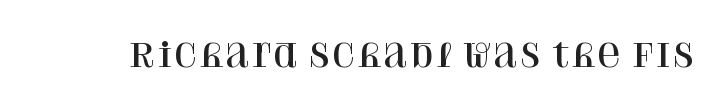
Q: Is the text italic (slanted)? A: No, it is upright.
Q: Is the typeface a serif or a sans-serif typeface? A: Serif.
Q: Is the text underlined? A: No.
Q: Is the spacing between letters normal or unusually wide? A: Normal.
Q: Width (condensed, normal, or wide)? A: Normal.
Q: Stroke contrast? A: High.
Q: x-height? A: Large.
Q: Monospaced? A: No.
